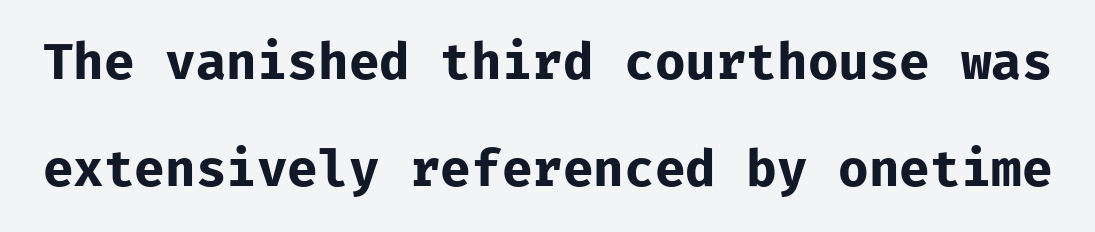
The face used here is rendered with its standard letterfit. How would I describe the line gaps? Wide and relaxed. Do the characters align in a grid? Yes, the font is monospaced. Just letters on the line, the space beneath them empty. The specimen reads as upright at a glance.
